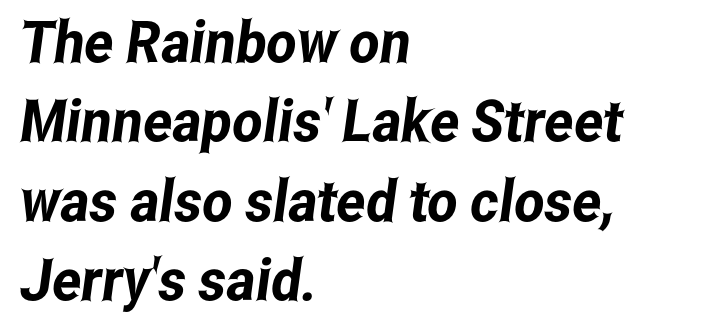
{"serif": "no", "width": "condensed", "stroke_contrast": "low", "x_height": "medium", "monospaced": "no", "underline": "no", "align": "left", "line_spacing": "normal", "line_spacing_ratio": 1.37, "letter_spacing": "normal", "letter_spacing_em": 0.0, "glyph_px": 58}
